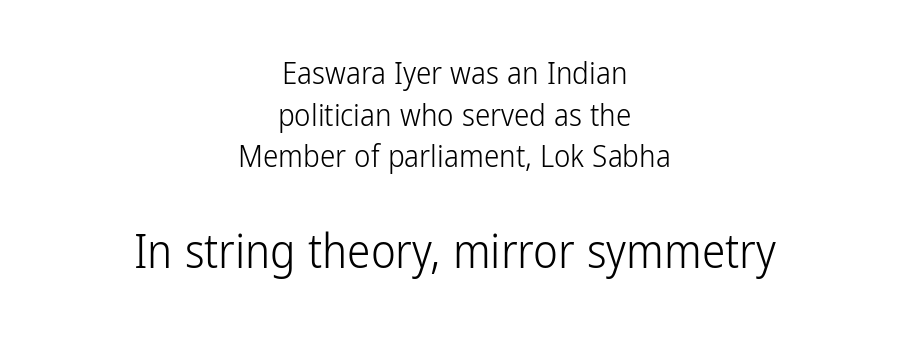
The image shows 47 px light, condensed sans-serif type, upright; set centered, normal line spacing (1.34x), normal letter spacing, not underlined; the second (bottom) block is 1.52x larger; low stroke contrast and a medium x-height.
